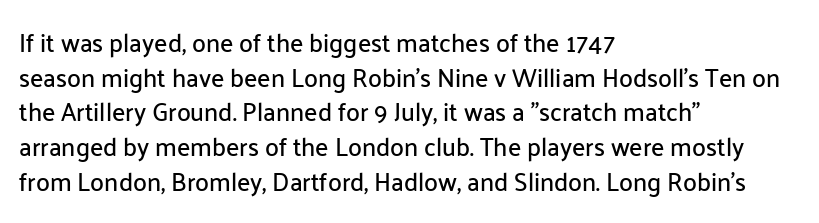
Q: Is the text italic (slanted)? A: No, it is upright.
Q: Is the text underlined? A: No.
Q: How is the paragraph aligned? A: Left-aligned.
Q: Is the spacing between letters normal or unusually wide? A: Normal.
Q: Is the spacing between lines tight, normal or loose? A: Normal.
